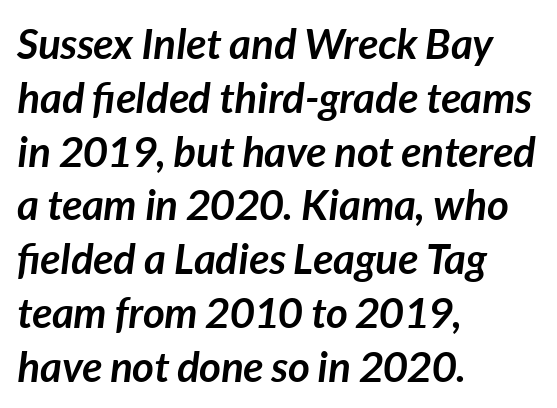
The image shows 42 px semibold type, italic (leaning right); set left-aligned, normal line spacing (1.28x), normal letter spacing, not underlined; low stroke contrast and a medium x-height.
